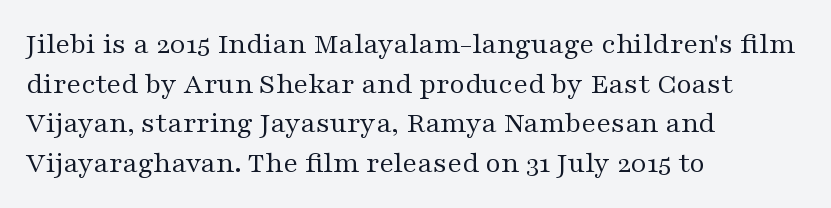
Q: Is the text bold? A: No.
Q: Is the text italic (slanted)? A: No, it is upright.
Q: Is the typeface a serif or a sans-serif typeface? A: Serif.
Q: Is the text underlined? A: No.
Q: How is the paragraph aligned? A: Left-aligned.
Q: Is the spacing between letters normal or unusually wide? A: Normal.
Q: Is the spacing between lines tight, normal or loose? A: Normal.
Q: Width (condensed, normal, or wide)? A: Wide.
Q: Stroke contrast? A: Medium.
Q: x-height? A: Medium.
Q: Monospaced? A: No.
